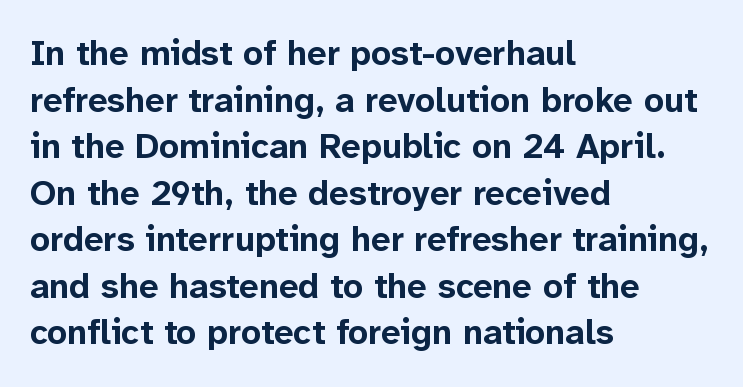
Do the characters align in a grid? No, the font is proportional. Every row of glyphs begins at an identical x-position on the left. The line-height multiplier appears to be the usual default. Descenders are the only things crossing below the line. Students, this is bold: see how much ink each stroke carries. In terms of posture, this sample is upright.
